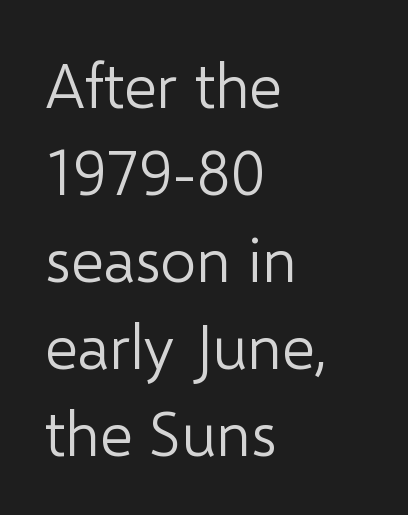
The image shows 63 px light sans-serif type, upright; set left-aligned, normal line spacing (1.38x), normal letter spacing, not underlined; low stroke contrast and a medium x-height.
